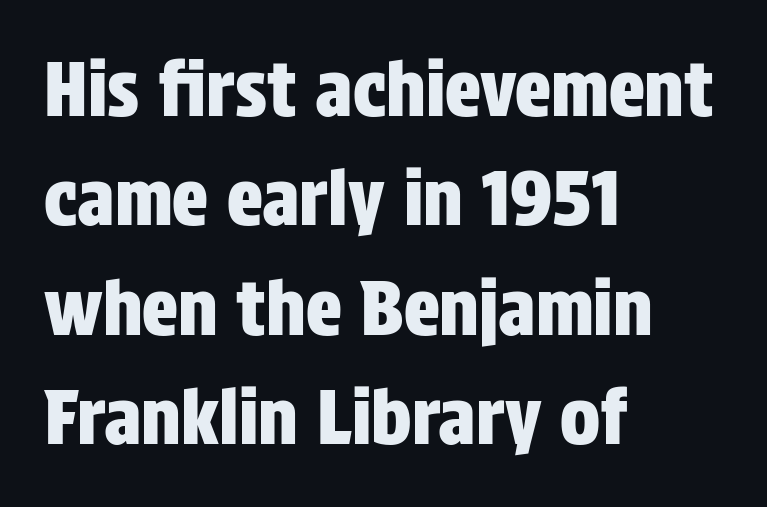
Q: Is the text italic (slanted)? A: No, it is upright.
Q: Is the typeface a serif or a sans-serif typeface? A: Sans-serif.
Q: Is the text underlined? A: No.
Q: How is the paragraph aligned? A: Left-aligned.
Q: Is the spacing between letters normal or unusually wide? A: Normal.
Q: Is the spacing between lines tight, normal or loose? A: Normal.
Q: Width (condensed, normal, or wide)? A: Condensed.
Q: Stroke contrast? A: Low.
Q: x-height? A: Large.
Q: Monospaced? A: No.
